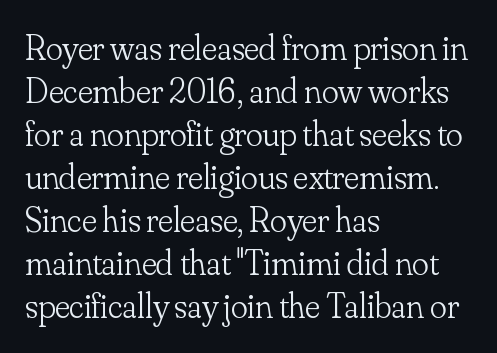
The image shows 35 px light serif type, upright; set left-aligned, line spacing 1.23x, normal letter spacing, not underlined; low stroke contrast and a small x-height.
